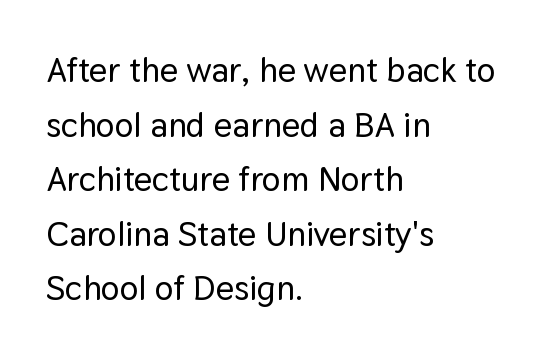
Q: Is the text italic (slanted)? A: No, it is upright.
Q: Is the typeface a serif or a sans-serif typeface? A: Sans-serif.
Q: Is the text underlined? A: No.
Q: How is the paragraph aligned? A: Left-aligned.
Q: Is the spacing between letters normal or unusually wide? A: Normal.
Q: Is the spacing between lines tight, normal or loose? A: Normal.
Q: Width (condensed, normal, or wide)? A: Normal.
Q: Stroke contrast? A: Low.
Q: x-height? A: Medium.
Q: Monospaced? A: No.
